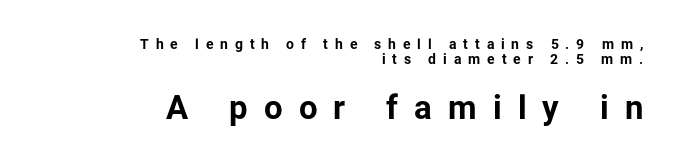
Rows of type sit shoulder to shoulder in the vertical direction. Honestly, the letter spacing is so wide it's the main thing you notice. The letters in the lower block stand taller than those in the block above. The lettering stays uniformly vertical, giving the passage a roman look.
